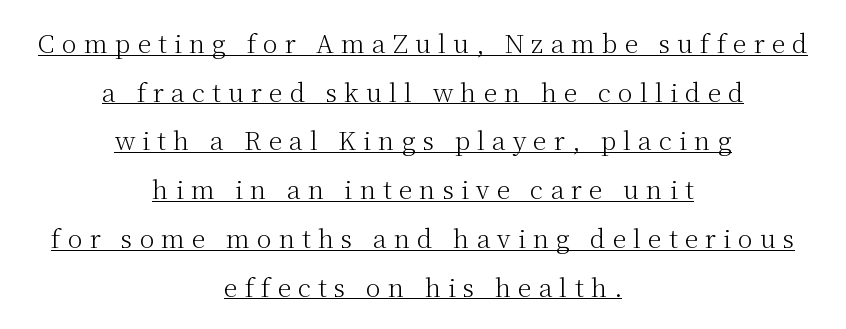
{"italic": "no", "bold": "no", "underline": "yes", "align": "center", "line_spacing": "loose", "line_spacing_ratio": 1.95, "letter_spacing": "wide", "letter_spacing_em": 0.28, "glyph_px": 25}
